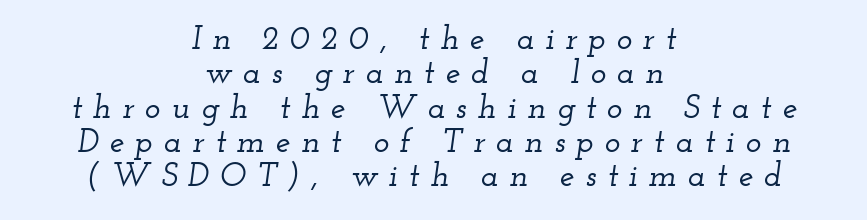
Q: Is the text italic (slanted)? A: Yes, it leans right by about 12 degrees.
Q: Is the typeface a serif or a sans-serif typeface? A: Serif.
Q: Is the text underlined? A: No.
Q: How is the paragraph aligned? A: Centered.
Q: Is the spacing between letters normal or unusually wide? A: Unusually wide.
Q: Is the spacing between lines tight, normal or loose? A: Tight.
Q: Width (condensed, normal, or wide)? A: Wide.
Q: Stroke contrast? A: Low.
Q: x-height? A: Small.
Q: Monospaced? A: No.
